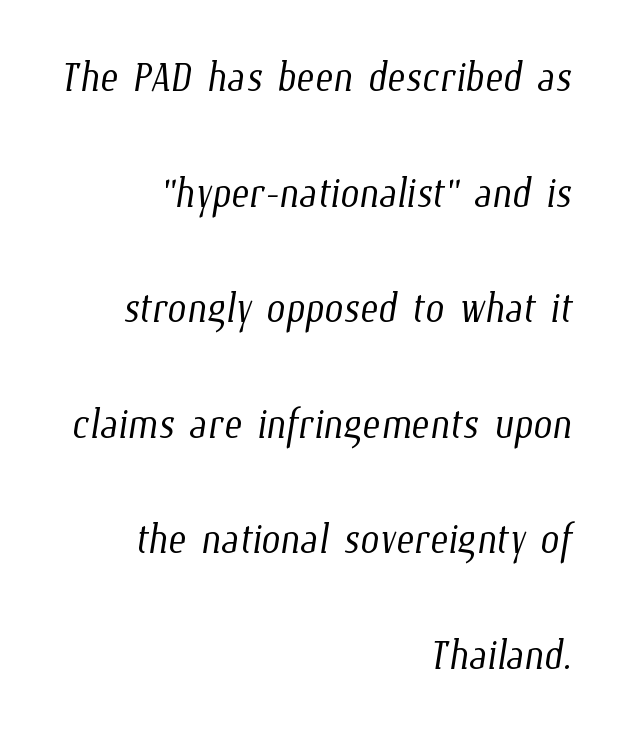
The image shows 54 px light, condensed type; set right-aligned, loose line spacing (2.14x), normal letter spacing, not underlined; low stroke contrast and a medium x-height.
